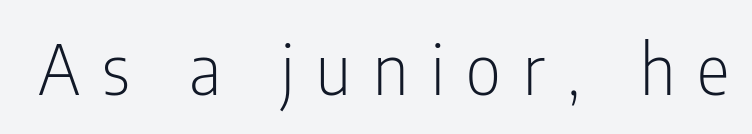
Check the space under the baseline: it is left empty. What kind of face is this? One without serifs — a sans. Bold? No — there's no thickening of the strokes. The lettering stays uniformly vertical, giving the passage a roman look.
